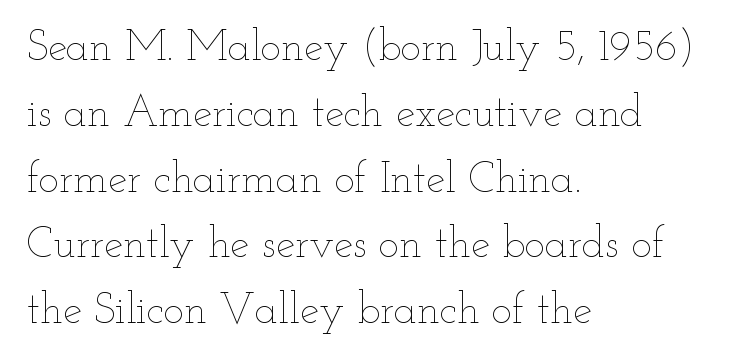
{"italic": "no", "bold": "no", "weight": "thin", "width": "wide", "stroke_contrast": "low", "x_height": "small", "monospaced": "no", "underline": "no", "align": "left", "line_spacing": "normal", "line_spacing_ratio": 1.53, "letter_spacing": "normal", "letter_spacing_em": 0.0, "glyph_px": 43}
